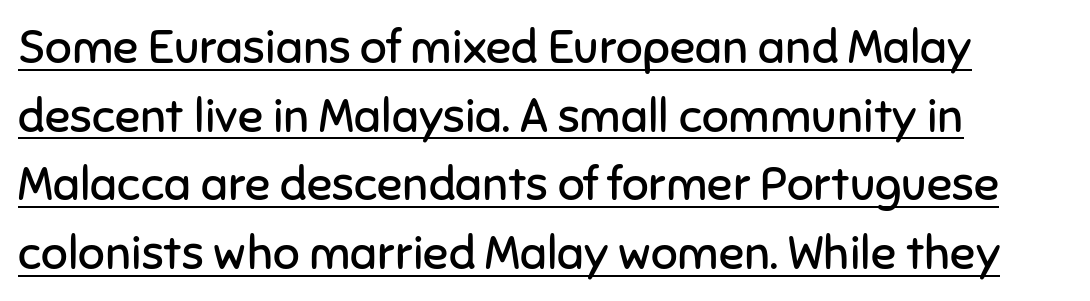
Q: Is the text bold? A: No.
Q: Is the text italic (slanted)? A: No, it is upright.
Q: Is the typeface a serif or a sans-serif typeface? A: Sans-serif.
Q: Is the text underlined? A: Yes.
Q: How is the paragraph aligned? A: Left-aligned.
Q: Is the spacing between letters normal or unusually wide? A: Normal.
Q: Is the spacing between lines tight, normal or loose? A: Normal.
Q: Width (condensed, normal, or wide)? A: Normal.
Q: Stroke contrast? A: Low.
Q: x-height? A: Medium.
Q: Monospaced? A: No.
